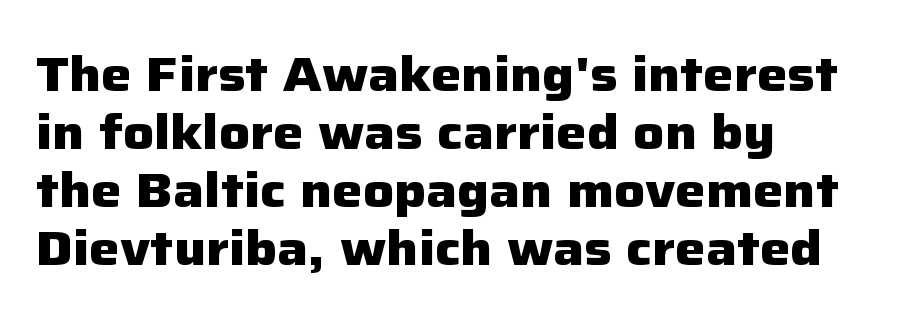
The rendering uses a bold face; every stroke is thick and dark. A classic flush-left, rag-right setting is used for this passage. Nope, not italic — everything's standing straight. Students, note that the glyphs here touch the page at normal intervals. These lines are rendered in a variable-pitch font. Descenders hang freely into open space.
